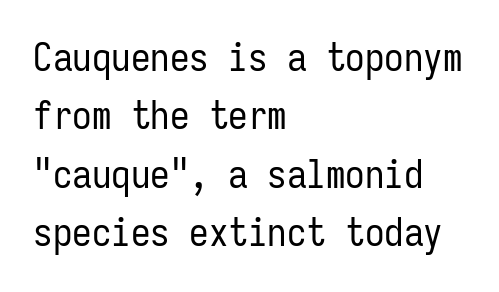
The image shows 39 px regular-weight, condensed sans-serif type, upright, monospaced; set left-aligned, normal line spacing (1.5x), normal letter spacing, not underlined; low stroke contrast and a medium x-height.
